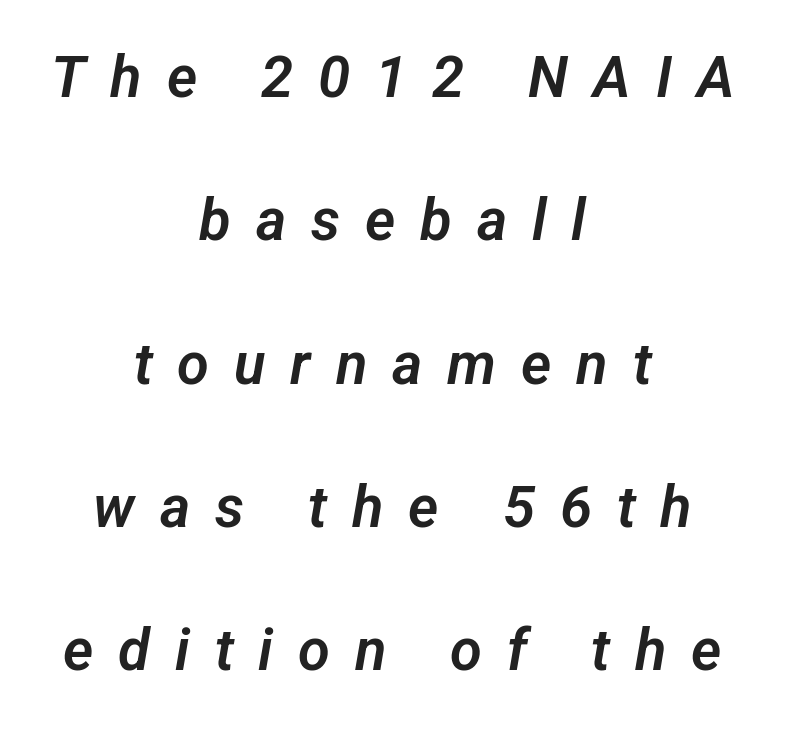
Q: Is the typeface a serif or a sans-serif typeface? A: Sans-serif.
Q: Is the text underlined? A: No.
Q: How is the paragraph aligned? A: Centered.
Q: Is the spacing between letters normal or unusually wide? A: Unusually wide.
Q: Is the spacing between lines tight, normal or loose? A: Loose.
Q: Width (condensed, normal, or wide)? A: Normal.
Q: Stroke contrast? A: Low.
Q: x-height? A: Medium.
Q: Monospaced? A: No.
